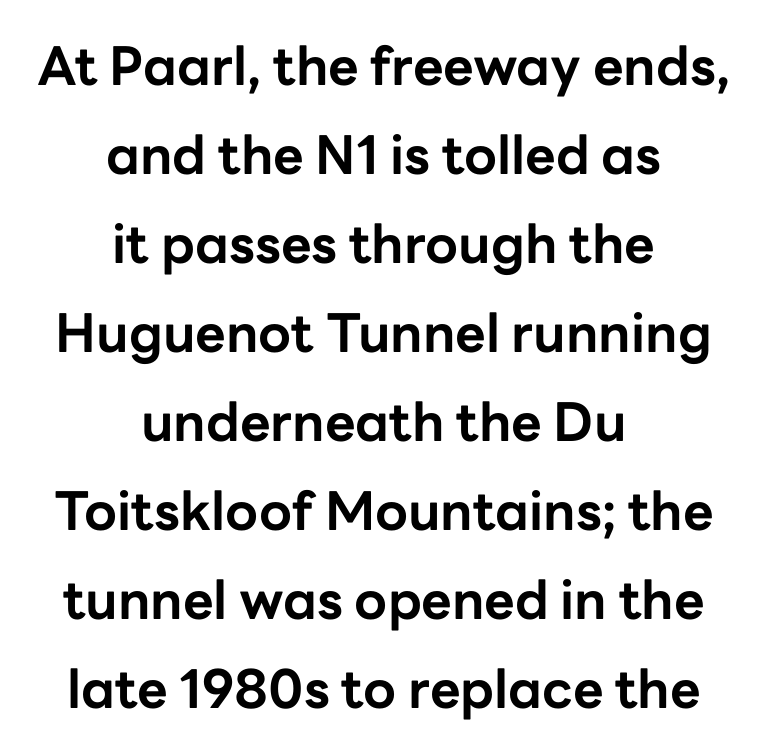
The image shows 53 px bold sans-serif type, upright; set centered, normal line spacing (1.68x), normal letter spacing, not underlined; low stroke contrast and a medium x-height.
